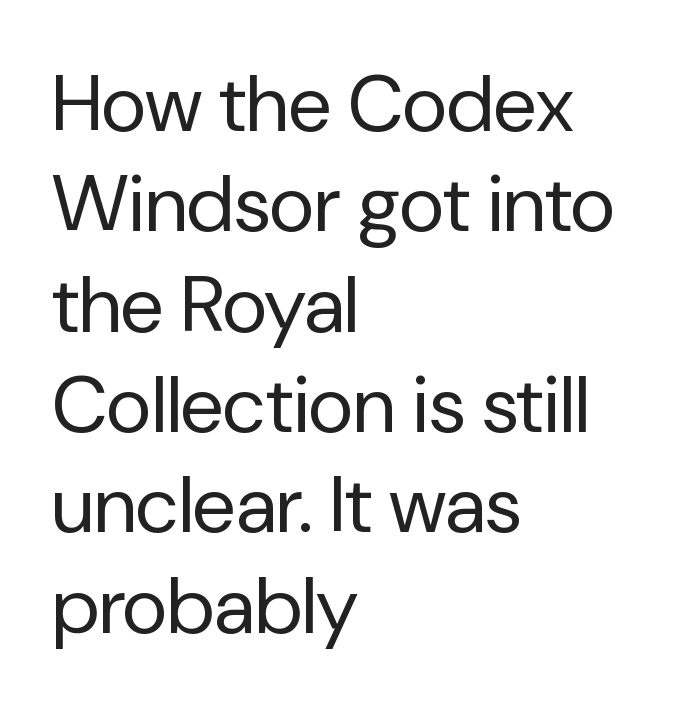
The passage shown is not underscored anywhere. The face used here is proportionally spaced, like ordinary book or web type. Students, note that the glyphs here touch the page at normal intervals. The line-height multiplier appears to be the usual default. The compositor pushed each line to the left boundary.
